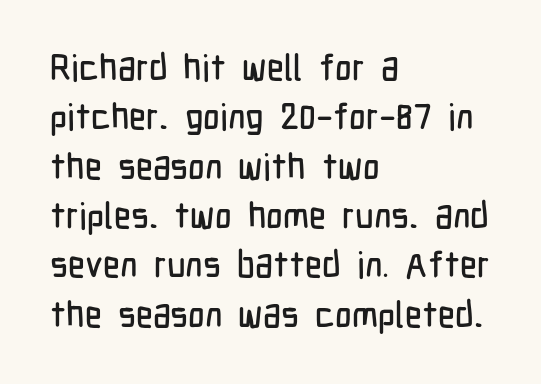
Letter spacing: default. Interline gaps are of average width in this sample. Unlike italic type, these characters show no tilt at all. Varying glyph widths throughout — classic text-font behaviour. The string is rendered with underlining switched off.
